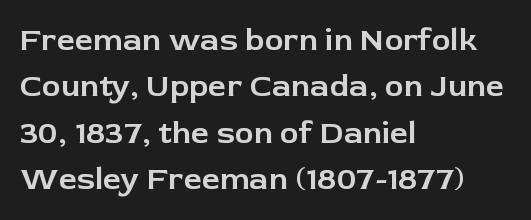
The image shows 32 px sans-serif type, upright; set left-aligned, normal line spacing (1.45x), normal letter spacing, not underlined; low stroke contrast and a medium x-height.
